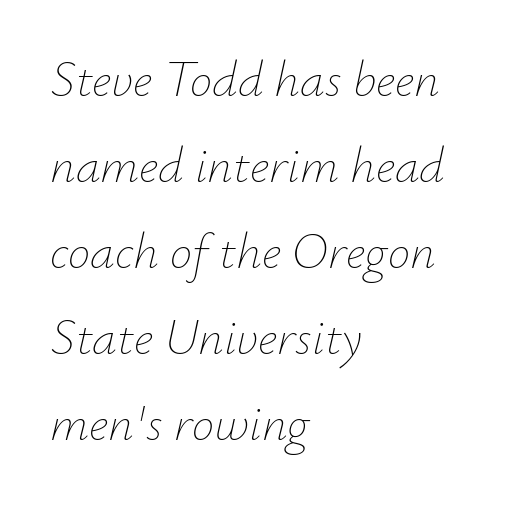
The image shows 50 px thin type, italic (leaning right); set left-aligned, line spacing 1.72x, normal letter spacing, not underlined; low stroke contrast and a small x-height.
